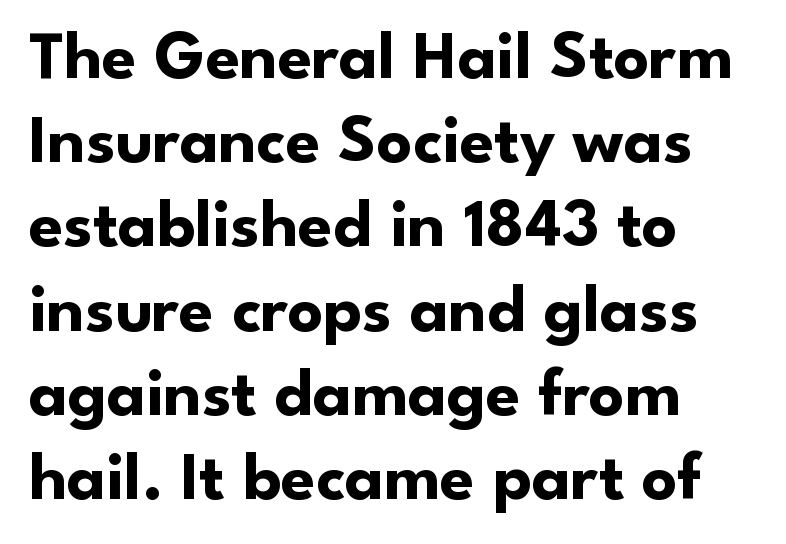
Q: Is the text bold? A: Yes.
Q: Is the text italic (slanted)? A: No, it is upright.
Q: Is the typeface a serif or a sans-serif typeface? A: Sans-serif.
Q: Is the text underlined? A: No.
Q: How is the paragraph aligned? A: Left-aligned.
Q: Is the spacing between letters normal or unusually wide? A: Normal.
Q: Width (condensed, normal, or wide)? A: Normal.
Q: Stroke contrast? A: Low.
Q: x-height? A: Small.
Q: Monospaced? A: No.
